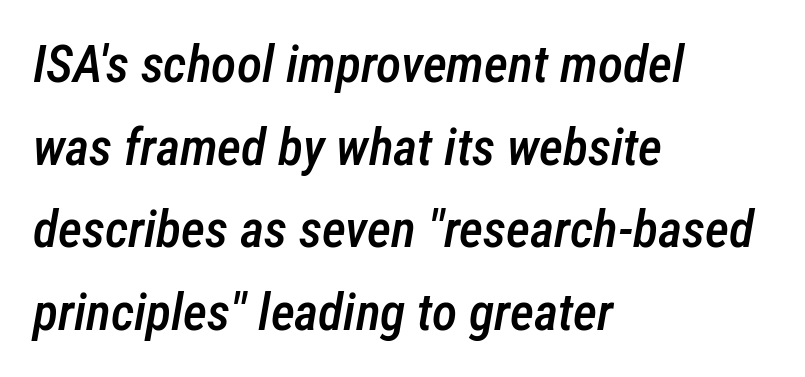
The image shows 52 px semibold, condensed type, italic (leaning right); set left-aligned, normal line spacing (1.59x), normal letter spacing, not underlined; low stroke contrast and a medium x-height.
